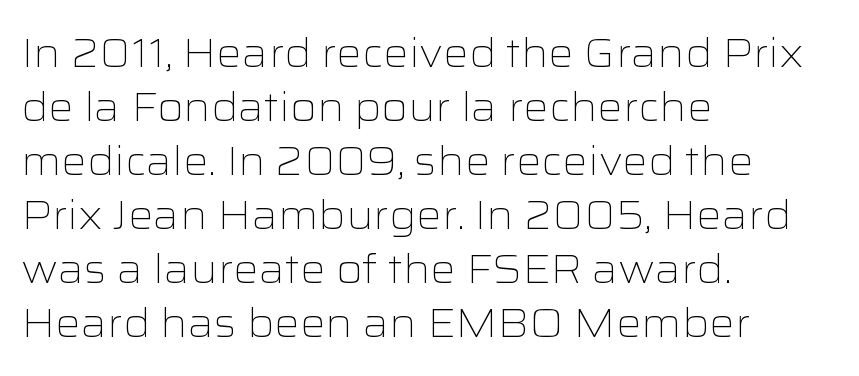
The image shows 40 px light, wide sans-serif type, upright; set left-aligned, normal line spacing (1.35x), normal letter spacing, not underlined; low stroke contrast and a medium x-height.
